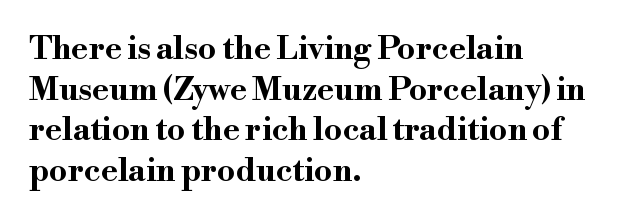
{"serif": "yes", "italic": "no", "bold": "yes", "weight": "bold", "width": "wide", "stroke_contrast": "high", "x_height": "small", "monospaced": "no", "underline": "no", "align": "left", "line_spacing": "normal", "line_spacing_ratio": 1.27, "letter_spacing": "normal", "letter_spacing_em": 0.0, "glyph_px": 32}
